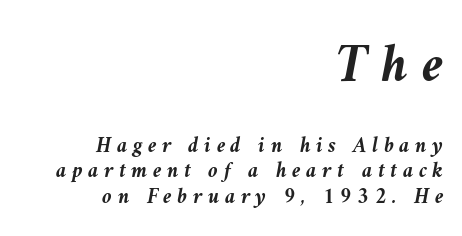
Each word looks stretched out because of the extra space between its letters. The letters advance in unequal steps, a hallmark of proportional type. Heft: maximum for text — a bold. The font's italic variant was chosen for this text.
